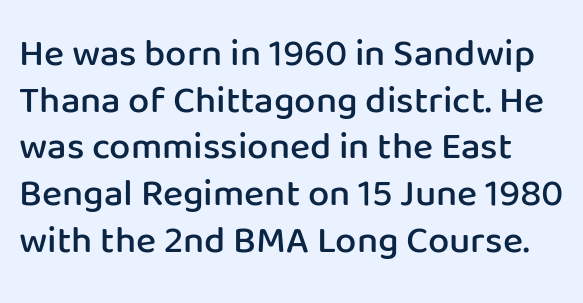
The image shows 38 px semibold sans-serif type, upright; set line spacing 1.23x, normal letter spacing, not underlined; low stroke contrast and a medium x-height.
